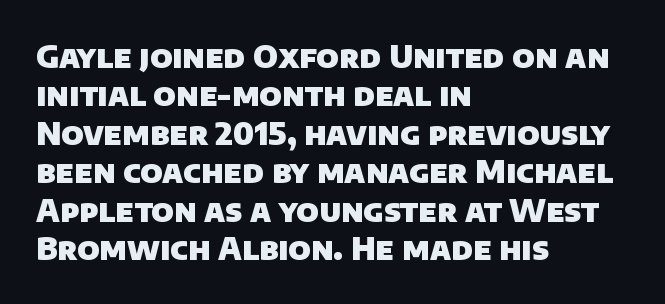
The image shows 31 px heavy sans-serif type; set left-aligned, line spacing 1.24x, normal letter spacing, not underlined; low stroke contrast and a large x-height.
